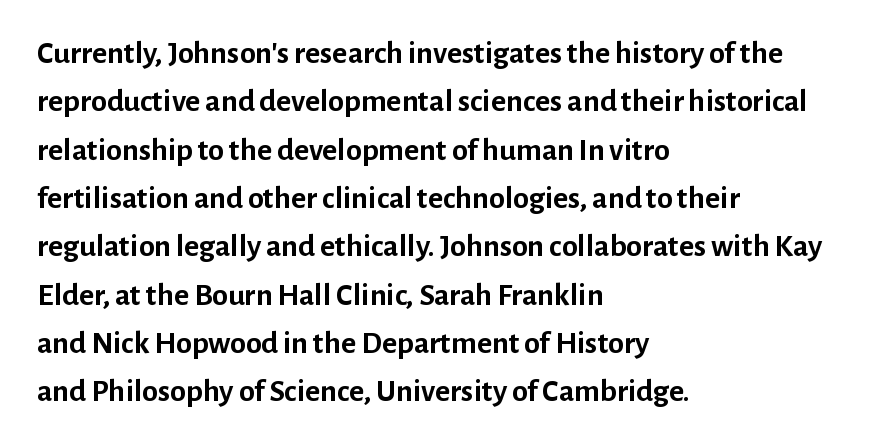
{"serif": "no", "italic": "no", "bold": "yes", "weight": "semibold", "width": "normal", "stroke_contrast": "low", "x_height": "medium", "monospaced": "no", "underline": "no", "align": "left", "line_spacing": "normal", "line_spacing_ratio": 1.51, "letter_spacing": "normal", "letter_spacing_em": 0.0, "glyph_px": 32}
